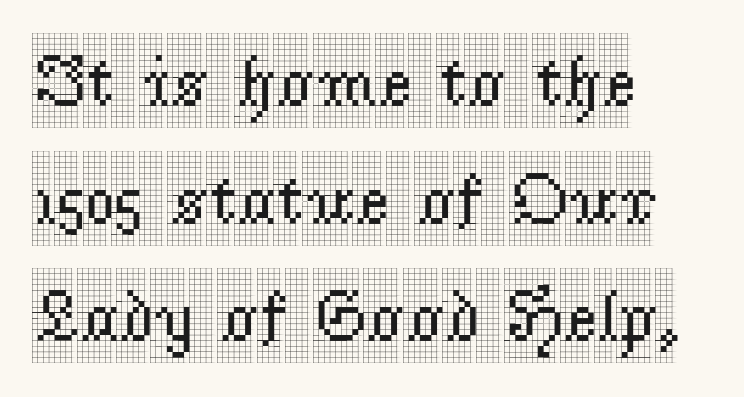
Q: Is the text italic (slanted)? A: No, it is upright.
Q: Is the typeface a serif or a sans-serif typeface? A: Serif.
Q: Is the text underlined? A: No.
Q: How is the paragraph aligned? A: Left-aligned.
Q: Is the spacing between letters normal or unusually wide? A: Normal.
Q: Is the spacing between lines tight, normal or loose? A: Normal.
Q: Width (condensed, normal, or wide)? A: Condensed.
Q: x-height? A: Large.
Q: Monospaced? A: No.
